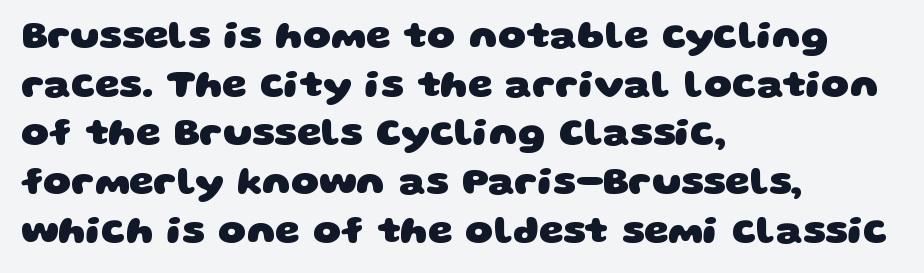
The image shows 39 px heavy, wide sans-serif type; set left-aligned, normal line spacing (1.25x), normal letter spacing, not underlined; low stroke contrast and a large x-height.
